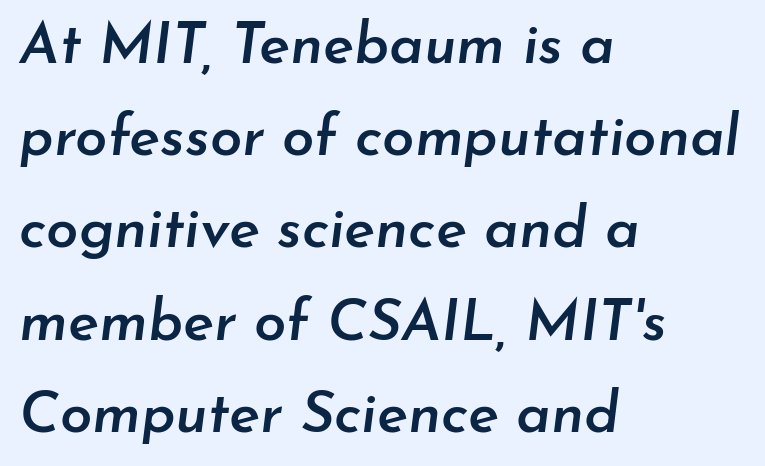
If you drew a ruler down the left edge, every line would touch it. Check the space under the baseline: it is left empty. The type is set solid horizontally, with unmodified tracking. Spacing verdict: proportional, widths tailored to each character. Every character sits at an angle, as italics do. A fair bit of extra ink — the face is semibold, not bold.
